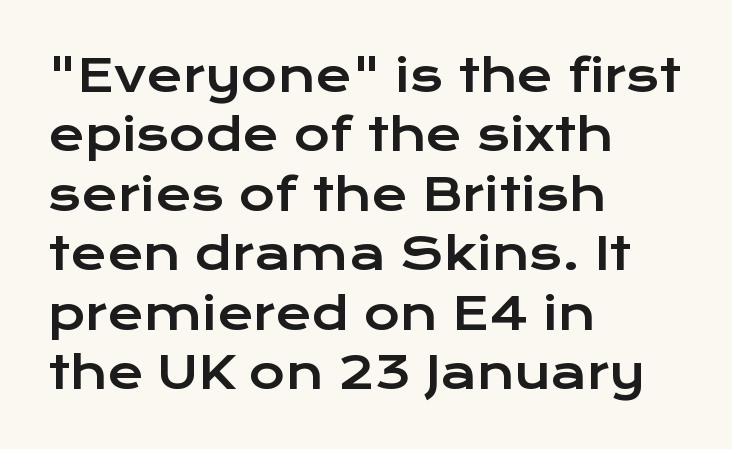
The image shows 44 px wide sans-serif type, upright; set left-aligned, normal line spacing (1.35x), normal letter spacing, not underlined; low stroke contrast and a medium x-height.
